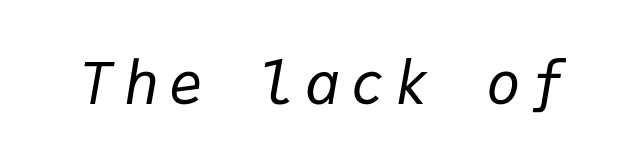
Q: Is the text bold? A: No.
Q: Is the text italic (slanted)? A: Yes, it leans right by about 9 degrees.
Q: Is the text underlined? A: No.
Q: Width (condensed, normal, or wide)? A: Normal.
Q: Stroke contrast? A: Low.
Q: x-height? A: Medium.
Q: Monospaced? A: Yes.
